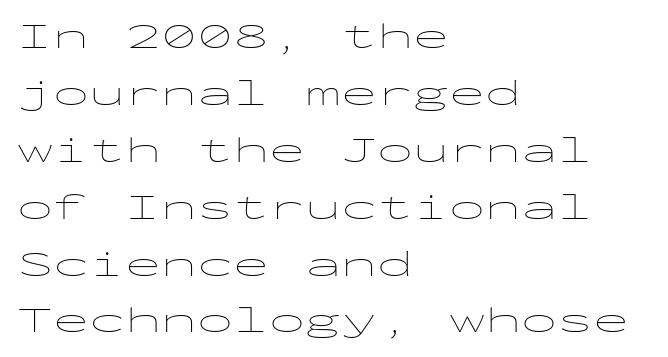
The letters stand straight up with perfectly vertical stems. No extra ink here — the face is not bold. Decoration check: the copy has no underline. In terms of letterspacing, this is plain default setting. Is there much room between lines? A standard amount, neither cramped nor airy. Serifs: no, the terminals of the letterforms are clean.
